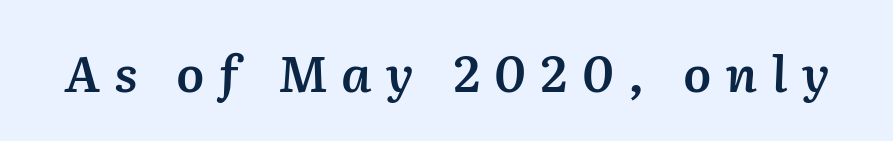
Q: Is the text bold? A: Semi-bold.
Q: Is the text italic (slanted)? A: Yes, it leans right by about 2 degrees.
Q: Is the text underlined? A: No.
Q: Is the spacing between letters normal or unusually wide? A: Unusually wide.
Q: Width (condensed, normal, or wide)? A: Normal.
Q: Stroke contrast? A: Medium.
Q: x-height? A: Medium.
Q: Monospaced? A: No.
